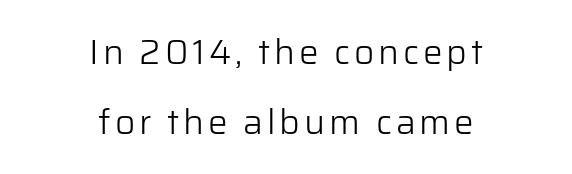
Q: Is the text bold? A: No.
Q: Is the text italic (slanted)? A: No, it is upright.
Q: Is the typeface a serif or a sans-serif typeface? A: Sans-serif.
Q: Is the text underlined? A: No.
Q: How is the paragraph aligned? A: Centered.
Q: Is the spacing between lines tight, normal or loose? A: Loose.
Q: Width (condensed, normal, or wide)? A: Normal.
Q: Stroke contrast? A: Low.
Q: x-height? A: Medium.
Q: Monospaced? A: No.
